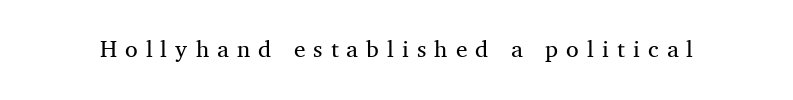
{"italic": "no", "bold": "no", "underline": "no", "letter_spacing": "wide", "letter_spacing_em": 0.35, "glyph_px": 23}
